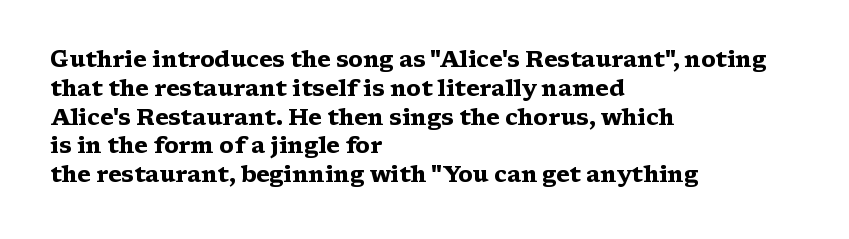
Q: Is the text bold? A: Yes.
Q: Is the text italic (slanted)? A: No, it is upright.
Q: Is the text underlined? A: No.
Q: How is the paragraph aligned? A: Left-aligned.
Q: Is the spacing between letters normal or unusually wide? A: Normal.
Q: Is the spacing between lines tight, normal or loose? A: Normal.
